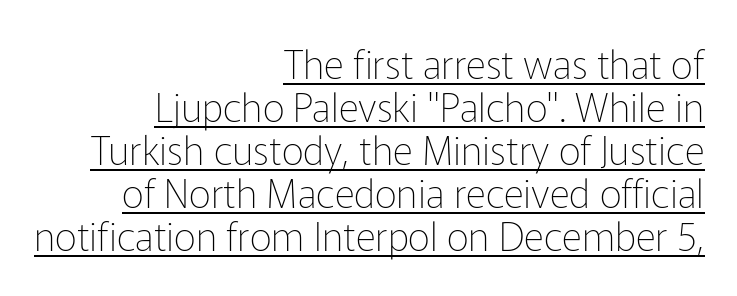
Q: Is the text bold? A: No.
Q: Is the text italic (slanted)? A: No, it is upright.
Q: Is the typeface a serif or a sans-serif typeface? A: Sans-serif.
Q: Is the text underlined? A: Yes.
Q: How is the paragraph aligned? A: Right-aligned.
Q: Is the spacing between letters normal or unusually wide? A: Normal.
Q: Is the spacing between lines tight, normal or loose? A: Tight.
Q: Width (condensed, normal, or wide)? A: Normal.
Q: Stroke contrast? A: Low.
Q: x-height? A: Medium.
Q: Monospaced? A: No.
